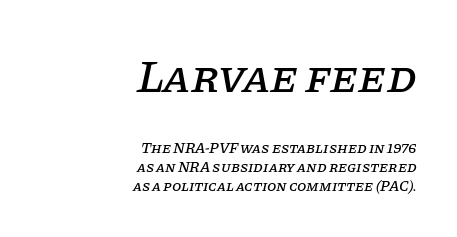
Q: Is the text italic (slanted)? A: Yes, it leans right by about 11 degrees.
Q: Is the typeface a serif or a sans-serif typeface? A: Serif.
Q: Is the text underlined? A: No.
Q: How is the paragraph aligned? A: Right-aligned.
Q: Is the spacing between letters normal or unusually wide? A: Normal.
Q: Is the spacing between lines tight, normal or loose? A: Normal.
Q: Which block of text is set in a larger size, the first (top) or the second (bottom)? A: The first (top) one.
Q: Width (condensed, normal, or wide)? A: Normal.
Q: Stroke contrast? A: Low.
Q: x-height? A: Large.
Q: Monospaced? A: No.
